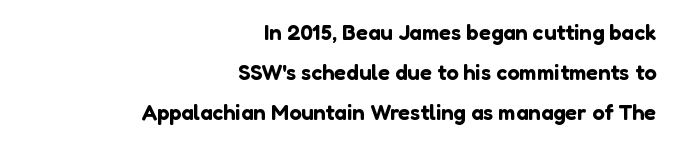
Q: Is the text italic (slanted)? A: No, it is upright.
Q: Is the text underlined? A: No.
Q: How is the paragraph aligned? A: Right-aligned.
Q: Is the spacing between letters normal or unusually wide? A: Normal.
